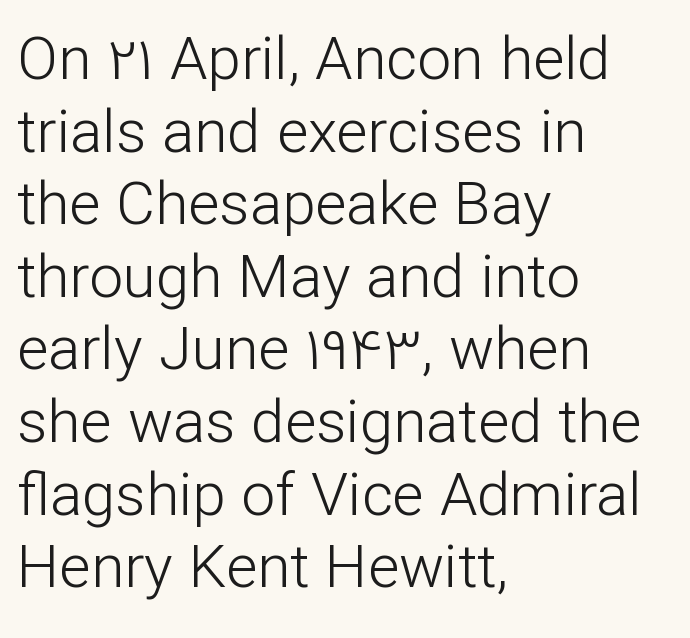
The face used here is proportionally spaced, like ordinary book or web type. Has an underline been added? It has not. The letters sit at their default tracking, neither squeezed nor spread. Ink coverage per letter is moderate at most. In terms of posture, this sample is upright. The passage shown is typeset with a sans-serif family.
